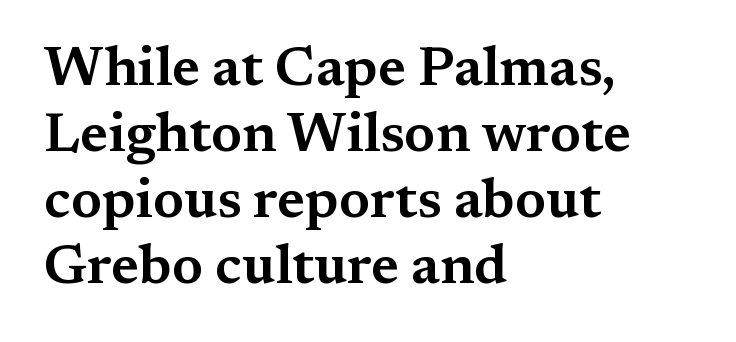
The image shows 55 px wide serif type, upright; set left-aligned, line spacing 1.2x, normal letter spacing, not underlined; medium stroke contrast and a medium x-height.
